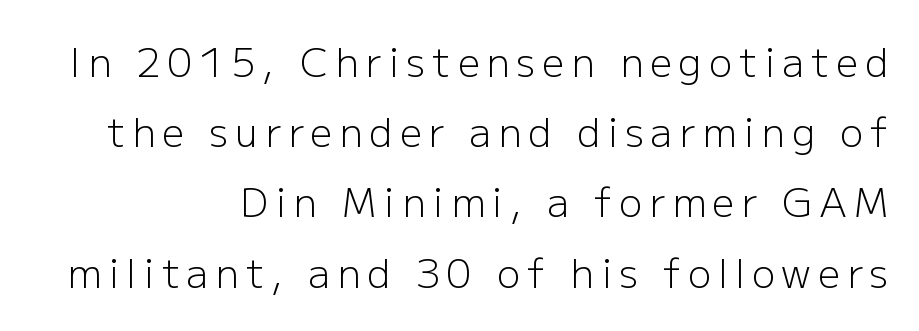
Q: Is the text bold? A: No.
Q: Is the text italic (slanted)? A: No, it is upright.
Q: Is the typeface a serif or a sans-serif typeface? A: Sans-serif.
Q: Is the text underlined? A: No.
Q: How is the paragraph aligned? A: Right-aligned.
Q: Width (condensed, normal, or wide)? A: Normal.
Q: Stroke contrast? A: Low.
Q: x-height? A: Medium.
Q: Monospaced? A: No.
